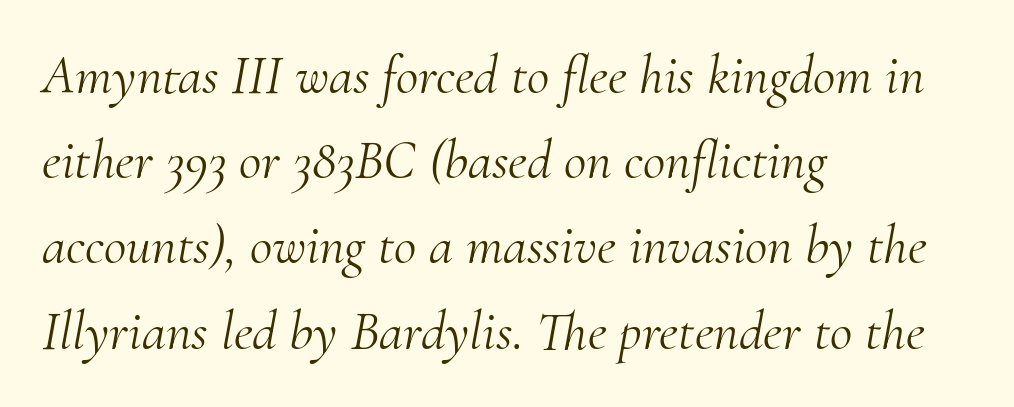
Q: Is the text bold? A: No.
Q: Is the text italic (slanted)? A: Yes, it leans right by about 10 degrees.
Q: Is the typeface a serif or a sans-serif typeface? A: Serif.
Q: Is the text underlined? A: No.
Q: How is the paragraph aligned? A: Left-aligned.
Q: Is the spacing between letters normal or unusually wide? A: Normal.
Q: Is the spacing between lines tight, normal or loose? A: Normal.
Q: Width (condensed, normal, or wide)? A: Normal.
Q: Stroke contrast? A: Medium.
Q: x-height? A: Small.
Q: Monospaced? A: No.
